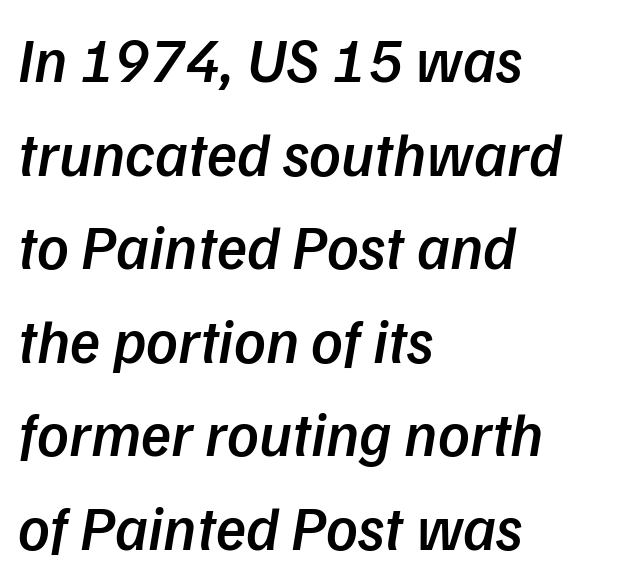
The image shows 62 px semibold type, italic (leaning right); set left-aligned, normal line spacing (1.51x), normal letter spacing, not underlined; low stroke contrast and a medium x-height.
